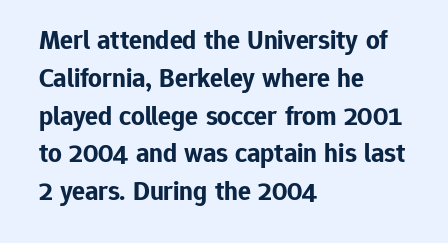
Q: Is the text bold? A: Yes.
Q: Is the text italic (slanted)? A: No, it is upright.
Q: Is the text underlined? A: No.
Q: How is the paragraph aligned? A: Left-aligned.
Q: Is the spacing between letters normal or unusually wide? A: Normal.
Q: Is the spacing between lines tight, normal or loose? A: Normal.
